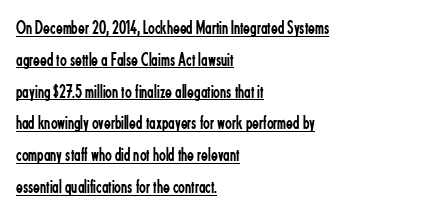
{"italic": "no", "bold": "no", "underline": "yes", "align": "left", "line_spacing": "normal", "line_spacing_ratio": 1.59, "letter_spacing": "normal", "letter_spacing_em": 0.0, "glyph_px": 20}
